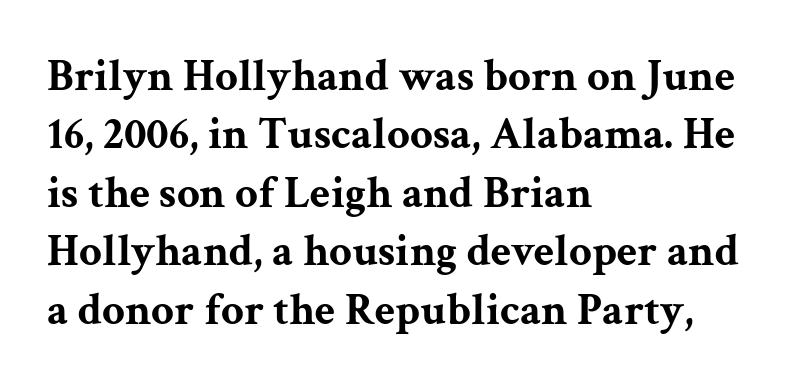
The image shows 45 px bold, wide serif type, upright; set left-aligned, normal line spacing (1.3x), normal letter spacing, not underlined; medium stroke contrast and a medium x-height.
